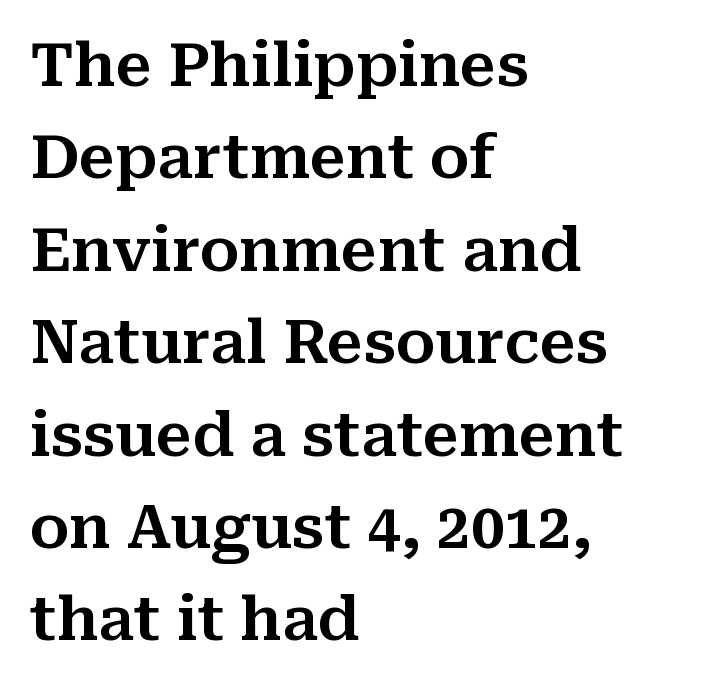
Q: Is the text italic (slanted)? A: No, it is upright.
Q: Is the typeface a serif or a sans-serif typeface? A: Serif.
Q: Is the text underlined? A: No.
Q: How is the paragraph aligned? A: Left-aligned.
Q: Is the spacing between letters normal or unusually wide? A: Normal.
Q: Is the spacing between lines tight, normal or loose? A: Normal.
Q: Width (condensed, normal, or wide)? A: Normal.
Q: Stroke contrast? A: Medium.
Q: x-height? A: Medium.
Q: Monospaced? A: No.
